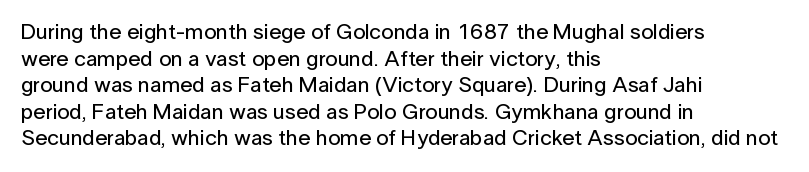
Q: Is the text italic (slanted)? A: No, it is upright.
Q: Is the text underlined? A: No.
Q: How is the paragraph aligned? A: Left-aligned.
Q: Is the spacing between letters normal or unusually wide? A: Normal.
